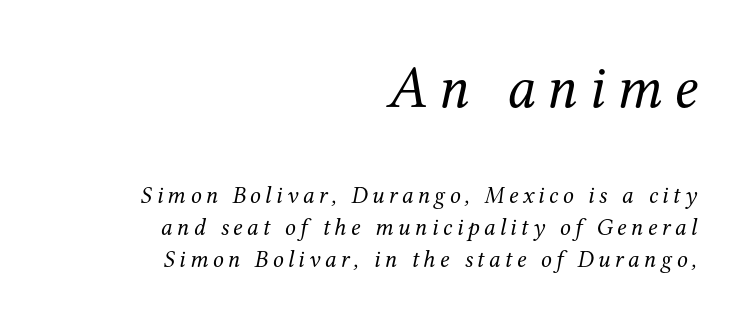
Stems and bowls with no extra thickness — not bold. The setting favours the right margin, as signatures and pull-quotes sometimes do. Rendered with sloped, italic letterforms. Successive baselines arrive at the customary interval.
